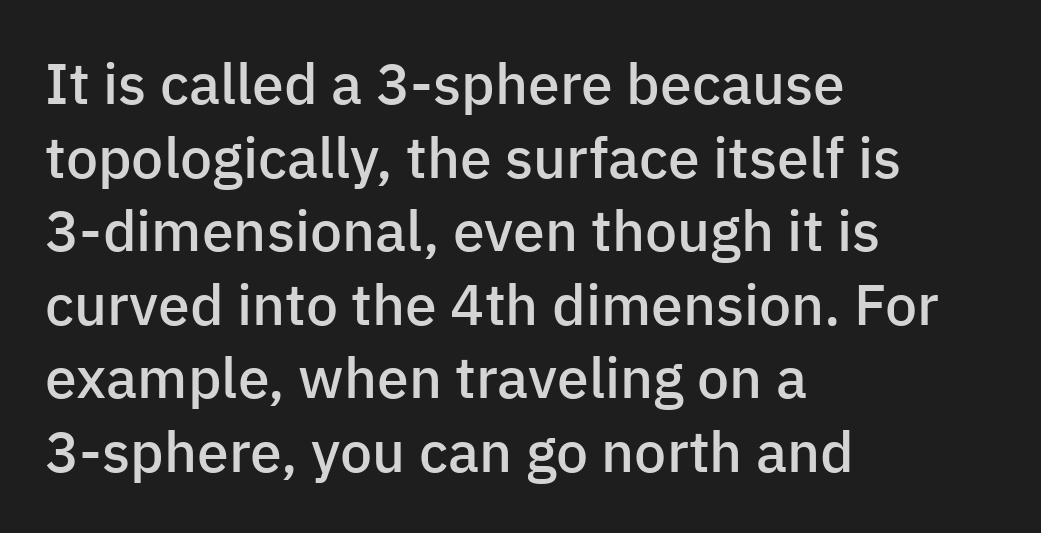
Q: Is the text bold? A: Semi-bold.
Q: Is the text italic (slanted)? A: No, it is upright.
Q: Is the typeface a serif or a sans-serif typeface? A: Sans-serif.
Q: Is the text underlined? A: No.
Q: How is the paragraph aligned? A: Left-aligned.
Q: Is the spacing between letters normal or unusually wide? A: Normal.
Q: Is the spacing between lines tight, normal or loose? A: Normal.
Q: Width (condensed, normal, or wide)? A: Normal.
Q: Stroke contrast? A: Low.
Q: x-height? A: Medium.
Q: Monospaced? A: No.
